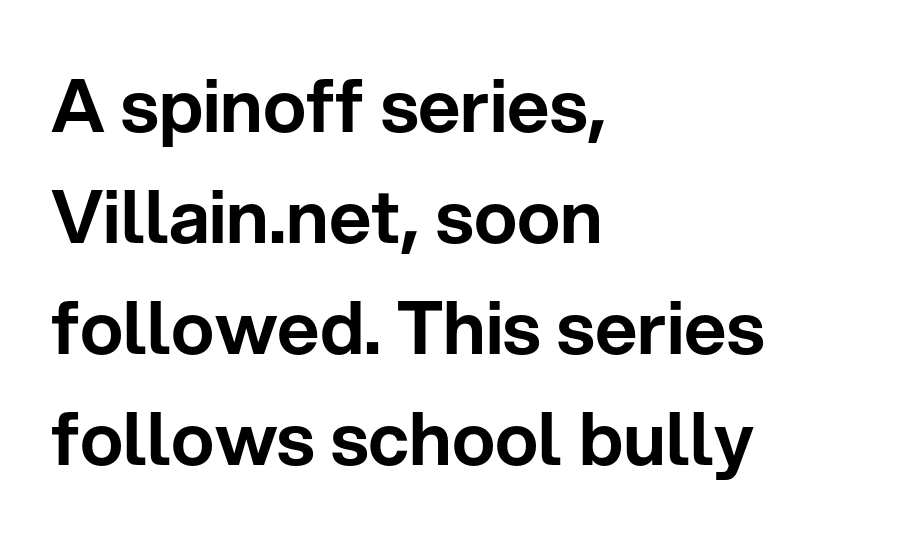
The image shows 73 px sans-serif type, upright; set left-aligned, normal line spacing (1.52x), normal letter spacing, not underlined; low stroke contrast and a medium x-height.
